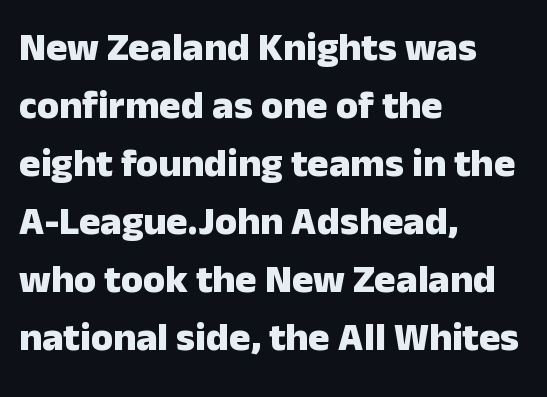
Compared with typical paragraphs, the rows here are spaced about the same. Nope, no serifs anywhere on these letters. Which margin do the lines hug? The left one — the right edge is uneven. Heavy, bold letterforms.
